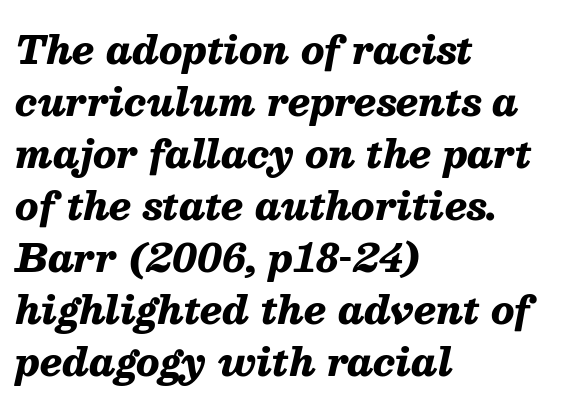
Q: Is the text bold? A: Yes.
Q: Is the text italic (slanted)? A: Yes, it leans right by about 13 degrees.
Q: Is the text underlined? A: No.
Q: How is the paragraph aligned? A: Left-aligned.
Q: Is the spacing between letters normal or unusually wide? A: Normal.
Q: Is the spacing between lines tight, normal or loose? A: Normal.
Q: Width (condensed, normal, or wide)? A: Normal.
Q: Stroke contrast? A: Medium.
Q: x-height? A: Medium.
Q: Monospaced? A: No.
